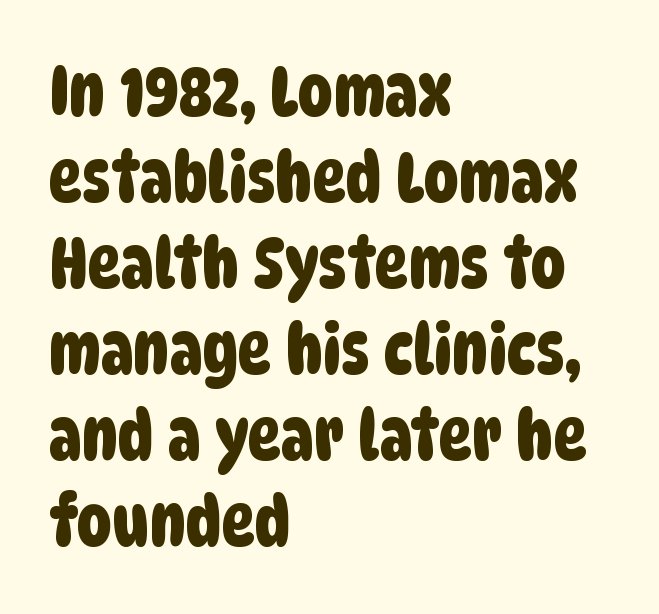
Each letter keeps its own natural width here, so spacing adapts to shape. Any mark beneath the type? The region is blank. Caption: standard tracking, unaltered. You can tell from the bare stems that sans-serif type was used.
